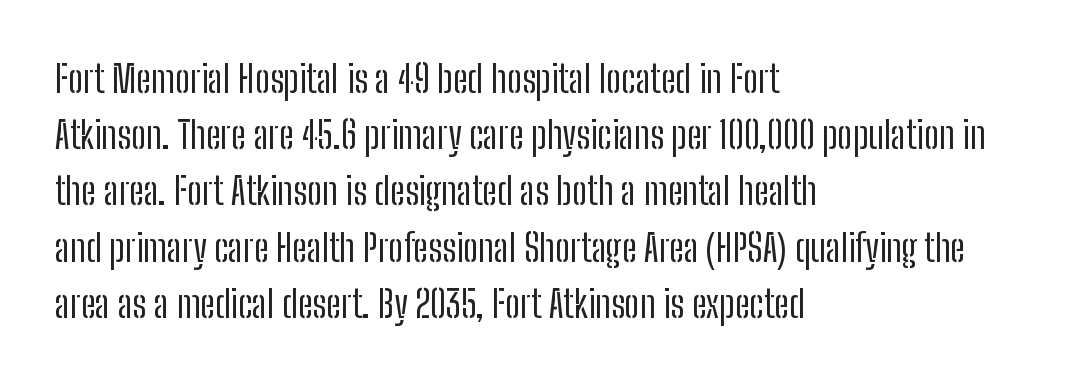
You could not count columns in this text — the font is proportionally spaced. Tracking value appears to be zero — textbook default spacing. Style check: upright. No heavy texture on the line: the type isn't bold. Summary of vertical rhythm: regular, with standard interline spacing. Anything drawn beneath the words? Only blank space.
